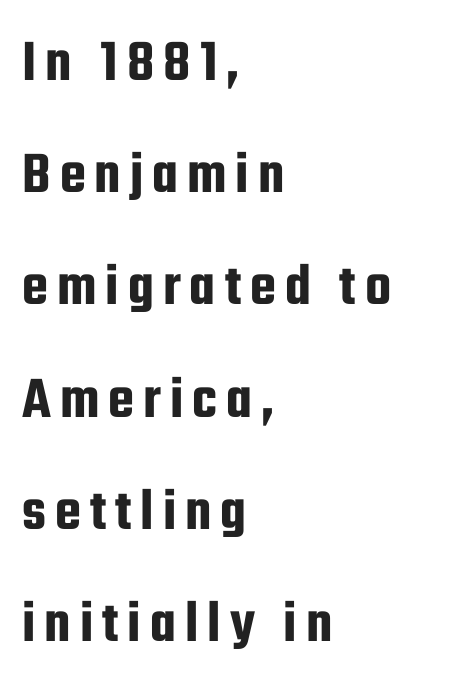
Q: Is the text italic (slanted)? A: No, it is upright.
Q: Is the typeface a serif or a sans-serif typeface? A: Sans-serif.
Q: Is the text underlined? A: No.
Q: How is the paragraph aligned? A: Left-aligned.
Q: Width (condensed, normal, or wide)? A: Condensed.
Q: Stroke contrast? A: Low.
Q: x-height? A: Medium.
Q: Monospaced? A: No.
